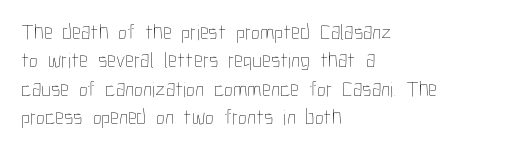
{"italic": "no", "bold": "no", "underline": "no", "align": "left", "line_spacing": "normal", "line_spacing_ratio": 1.29, "letter_spacing": "normal", "letter_spacing_em": 0.0, "glyph_px": 22}
